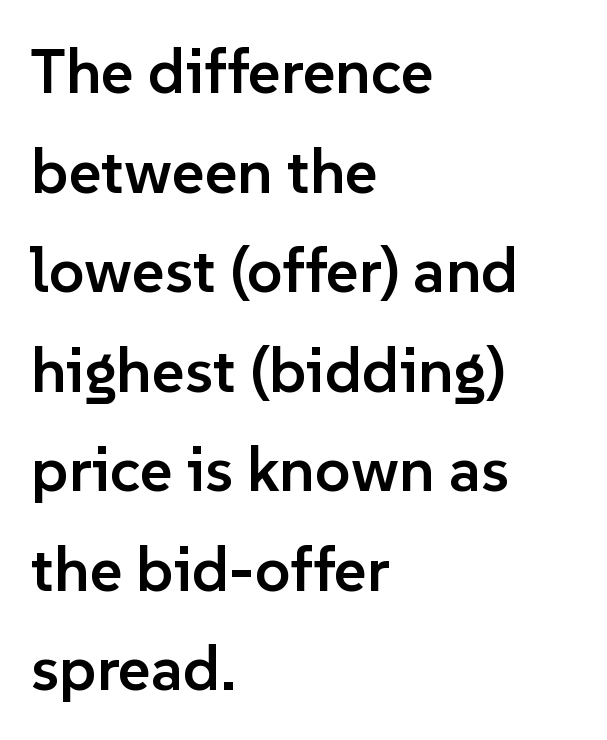
Q: Is the text bold? A: Semi-bold.
Q: Is the text italic (slanted)? A: No, it is upright.
Q: Is the typeface a serif or a sans-serif typeface? A: Sans-serif.
Q: Is the text underlined? A: No.
Q: How is the paragraph aligned? A: Left-aligned.
Q: Is the spacing between letters normal or unusually wide? A: Normal.
Q: Is the spacing between lines tight, normal or loose? A: Normal.
Q: Width (condensed, normal, or wide)? A: Normal.
Q: Stroke contrast? A: Low.
Q: x-height? A: Medium.
Q: Monospaced? A: No.
